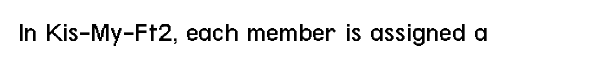
{"serif": "no", "italic": "no", "bold": "no", "weight": "regular", "width": "condensed", "stroke_contrast": "low", "x_height": "medium", "monospaced": "no", "underline": "no", "letter_spacing": "normal", "letter_spacing_em": 0.0, "glyph_px": 28}
